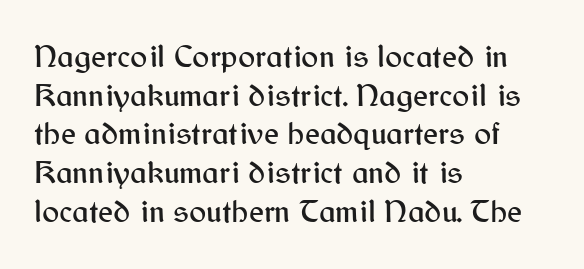
{"serif": "no", "italic": "no", "width": "normal", "stroke_contrast": "medium", "x_height": "medium", "monospaced": "no", "underline": "no", "align": "left", "line_spacing_ratio": 1.21, "letter_spacing": "normal", "letter_spacing_em": 0.0, "glyph_px": 32}
